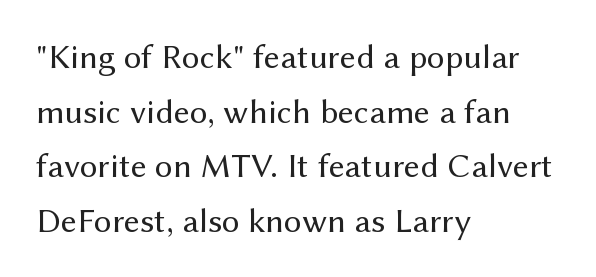
Q: Is the text bold? A: No.
Q: Is the text italic (slanted)? A: No, it is upright.
Q: Is the typeface a serif or a sans-serif typeface? A: Sans-serif.
Q: Is the text underlined? A: No.
Q: How is the paragraph aligned? A: Left-aligned.
Q: Is the spacing between letters normal or unusually wide? A: Normal.
Q: Is the spacing between lines tight, normal or loose? A: Normal.
Q: Width (condensed, normal, or wide)? A: Normal.
Q: Stroke contrast? A: Medium.
Q: x-height? A: Medium.
Q: Monospaced? A: No.
